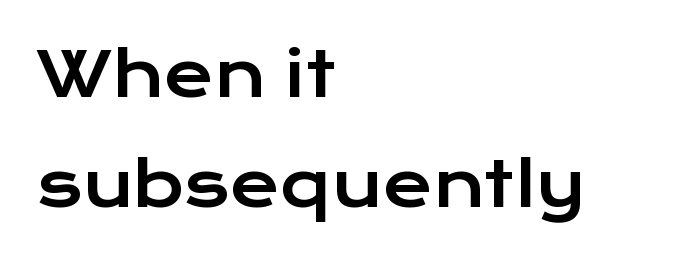
{"serif": "no", "italic": "no", "width": "wide", "stroke_contrast": "low", "x_height": "medium", "monospaced": "no", "underline": "no", "align": "left", "line_spacing_ratio": 1.8, "letter_spacing": "normal", "letter_spacing_em": 0.0, "glyph_px": 61}
